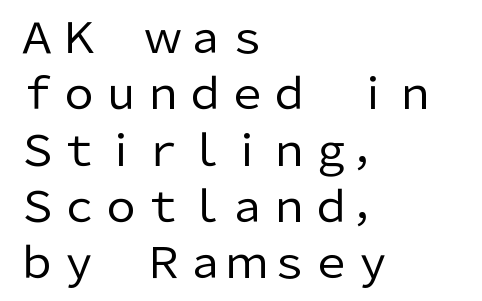
{"serif": "no", "italic": "no", "bold": "no", "weight": "regular", "width": "normal", "stroke_contrast": "low", "x_height": "medium", "monospaced": "no", "underline": "no", "align": "left", "line_spacing": "normal", "line_spacing_ratio": 1.34, "letter_spacing": "normal", "letter_spacing_em": 0.0, "glyph_px": 42}
